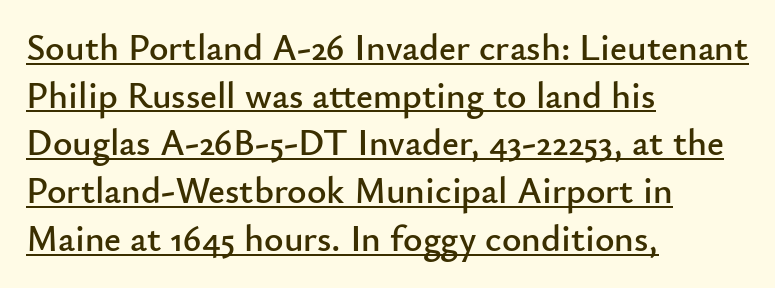
The image shows 37 px sans-serif type, upright; set left-aligned, normal line spacing (1.29x), normal letter spacing, underlined; low stroke contrast and a small x-height.
